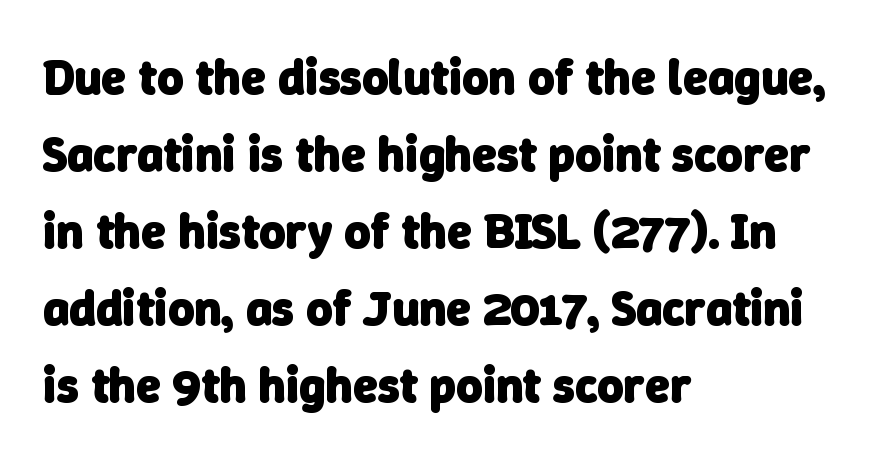
{"serif": "no", "bold": "yes", "weight": "heavy", "width": "normal", "stroke_contrast": "low", "x_height": "medium", "monospaced": "no", "underline": "no", "align": "left", "line_spacing": "normal", "line_spacing_ratio": 1.54, "letter_spacing": "normal", "letter_spacing_em": 0.0, "glyph_px": 50}
